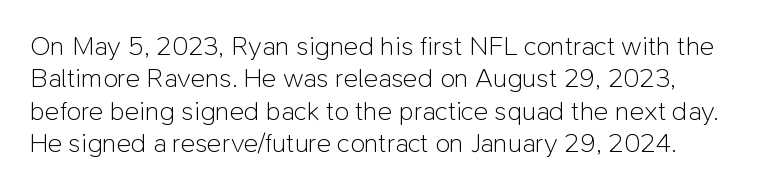
Q: Is the text bold? A: No.
Q: Is the text italic (slanted)? A: No, it is upright.
Q: Is the text underlined? A: No.
Q: How is the paragraph aligned? A: Left-aligned.
Q: Is the spacing between letters normal or unusually wide? A: Normal.
